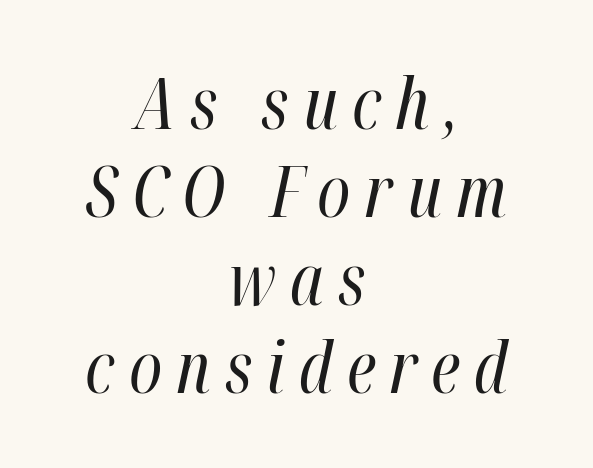
This sample uses an oblique cut, with every glyph tilted off the vertical. Honestly, the letter spacing is so wide it's the main thing you notice. Think of a printed novel: that variable character pitch is what you see here. Compared with a typical body face, this is equally light or lighter still.
